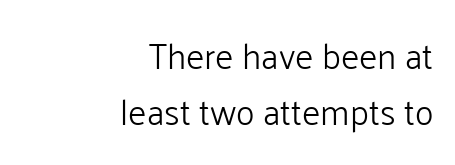
{"serif": "no", "italic": "no", "bold": "no", "weight": "light", "width": "normal", "stroke_contrast": "low", "x_height": "medium", "monospaced": "no", "underline": "no", "align": "right", "line_spacing": "normal", "line_spacing_ratio": 1.6, "letter_spacing": "normal", "letter_spacing_em": 0.0, "glyph_px": 35}
